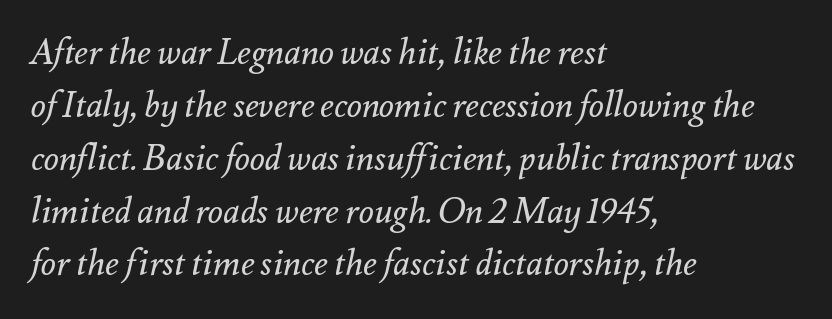
Q: Is the text bold? A: No.
Q: Is the text italic (slanted)? A: Yes, it leans right by about 12 degrees.
Q: Is the text underlined? A: No.
Q: How is the paragraph aligned? A: Left-aligned.
Q: Is the spacing between letters normal or unusually wide? A: Normal.
Q: Is the spacing between lines tight, normal or loose? A: Normal.
Q: Width (condensed, normal, or wide)? A: Normal.
Q: Stroke contrast? A: Medium.
Q: x-height? A: Small.
Q: Monospaced? A: No.
